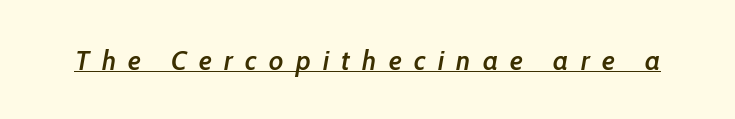
The image shows 28 px semibold, condensed type, italic (leaning right); set unusually wide letter spacing (+0.44 em), underlined; low stroke contrast and a medium x-height.
